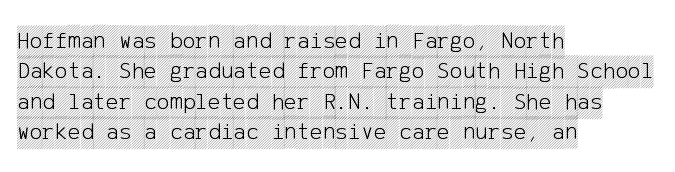
Unmarked baselines from the first word to the last. Short and long lines alike share a common starting point at left. The horizontal fit of the characters is conventional and even. Leading matches the norm, producing a regular column. In terms of posture, this sample is upright.
